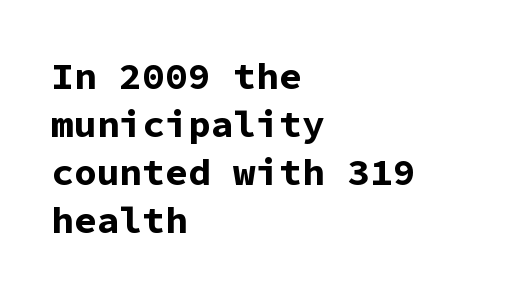
The image shows 38 px bold sans-serif type, upright, monospaced; set left-aligned, normal line spacing (1.26x), normal letter spacing, not underlined; low stroke contrast and a medium x-height.
